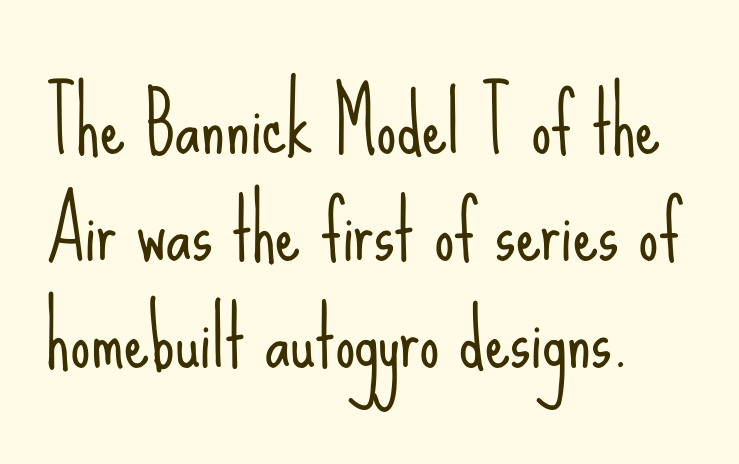
{"serif": "no", "italic": "no", "bold": "no", "weight": "light", "width": "condensed", "stroke_contrast": "low", "x_height": "small", "monospaced": "no", "underline": "no", "line_spacing": "normal", "line_spacing_ratio": 1.34, "letter_spacing": "normal", "letter_spacing_em": 0.0, "glyph_px": 80}
